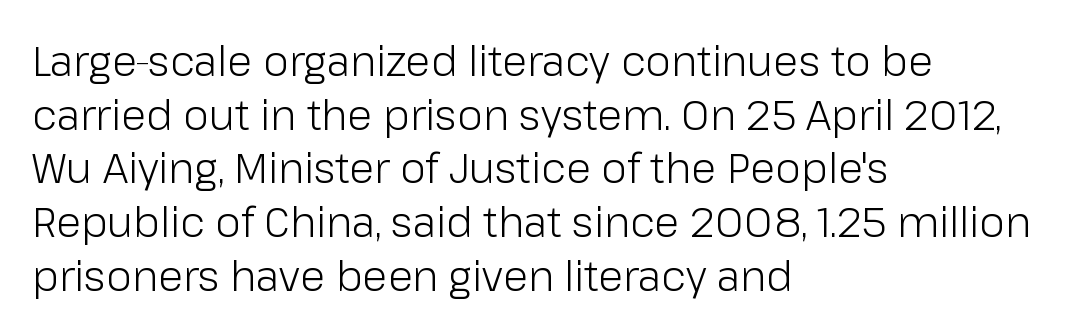
Q: Is the text bold? A: No.
Q: Is the text italic (slanted)? A: No, it is upright.
Q: Is the typeface a serif or a sans-serif typeface? A: Sans-serif.
Q: Is the text underlined? A: No.
Q: How is the paragraph aligned? A: Left-aligned.
Q: Is the spacing between letters normal or unusually wide? A: Normal.
Q: Is the spacing between lines tight, normal or loose? A: Normal.
Q: Width (condensed, normal, or wide)? A: Normal.
Q: Stroke contrast? A: Low.
Q: x-height? A: Medium.
Q: Monospaced? A: No.
